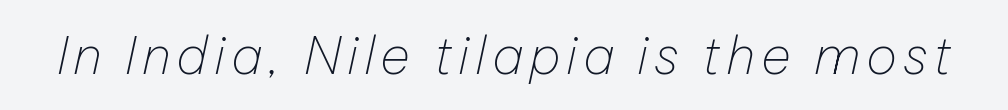
{"italic": "yes", "lean": "right", "slant_degrees": 12, "bold": "no", "weight": "thin", "width": "normal", "stroke_contrast": "low", "x_height": "medium", "monospaced": "no", "underline": "no", "glyph_px": 52}
